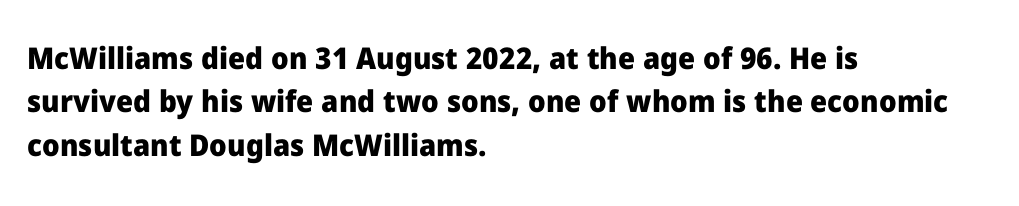
{"serif": "no", "italic": "no", "bold": "yes", "weight": "heavy", "width": "normal", "stroke_contrast": "low", "x_height": "medium", "monospaced": "no", "underline": "no", "align": "left", "line_spacing": "normal", "line_spacing_ratio": 1.45, "letter_spacing": "normal", "letter_spacing_em": 0.0, "glyph_px": 30}
